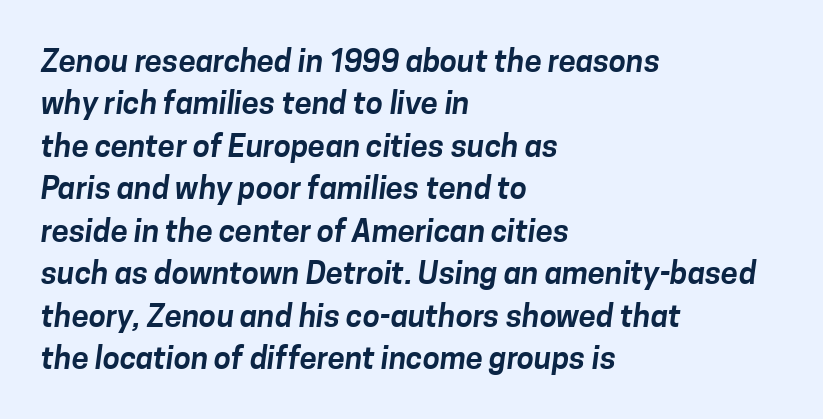
{"serif": "no", "width": "normal", "stroke_contrast": "low", "x_height": "medium", "monospaced": "no", "underline": "no", "align": "left", "line_spacing": "normal", "line_spacing_ratio": 1.37, "letter_spacing": "normal", "letter_spacing_em": 0.0, "glyph_px": 31}
